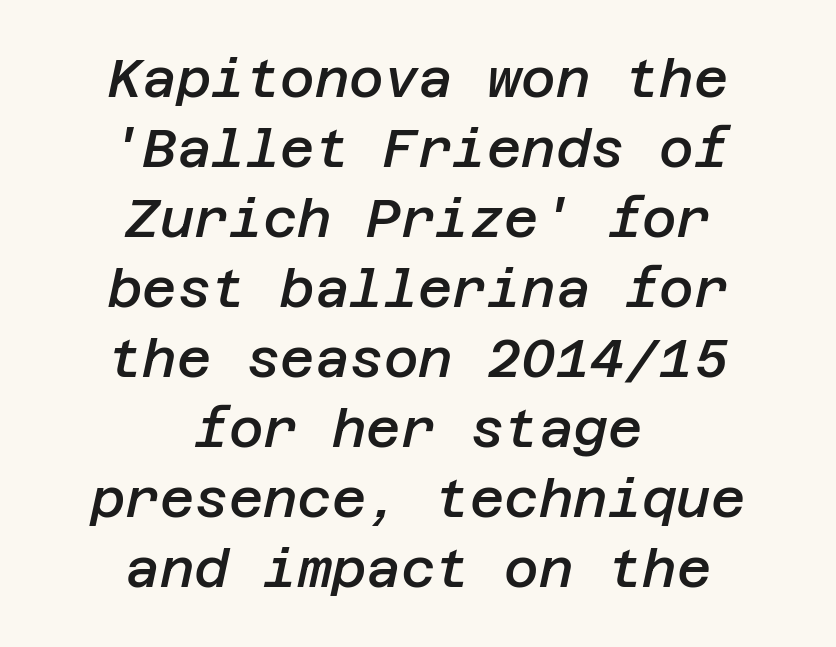
The image shows 53 px semibold type, italic (leaning right); set centered, normal line spacing (1.32x), normal letter spacing, not underlined; low stroke contrast and a large x-height.
